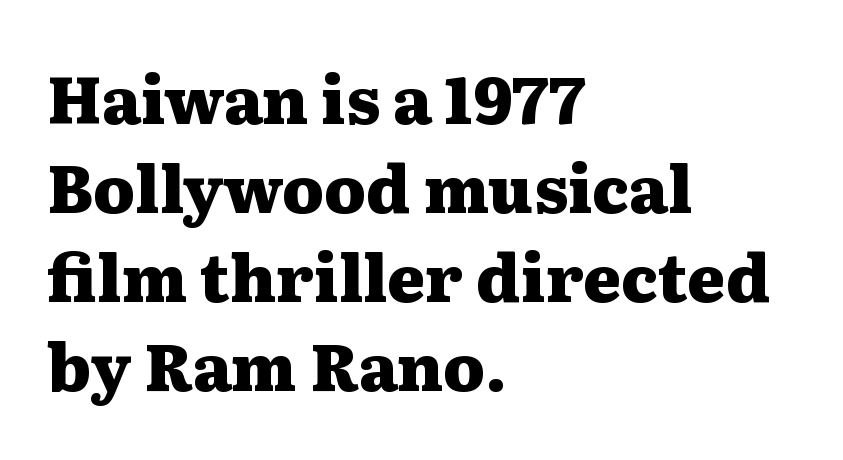
Q: Is the text bold? A: Yes.
Q: Is the text italic (slanted)? A: No, it is upright.
Q: Is the typeface a serif or a sans-serif typeface? A: Serif.
Q: Is the text underlined? A: No.
Q: How is the paragraph aligned? A: Left-aligned.
Q: Is the spacing between letters normal or unusually wide? A: Normal.
Q: Is the spacing between lines tight, normal or loose? A: Normal.
Q: Width (condensed, normal, or wide)? A: Wide.
Q: Stroke contrast? A: Medium.
Q: x-height? A: Medium.
Q: Monospaced? A: No.
